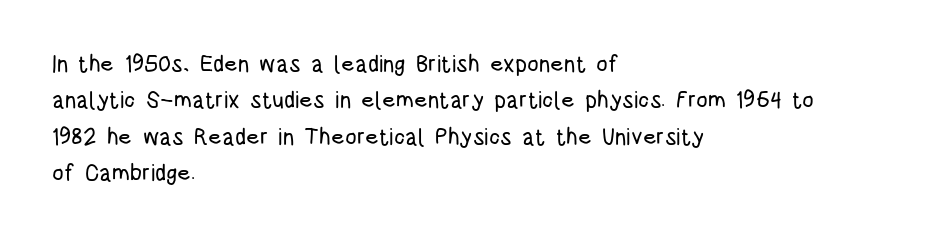
Style check: upright. Honestly, the letter spacing is just normal — you wouldn't notice it. Short and long lines alike share a common starting point at left. Any mark beneath the type? The region is blank. Interline gaps are of average width in this sample.
